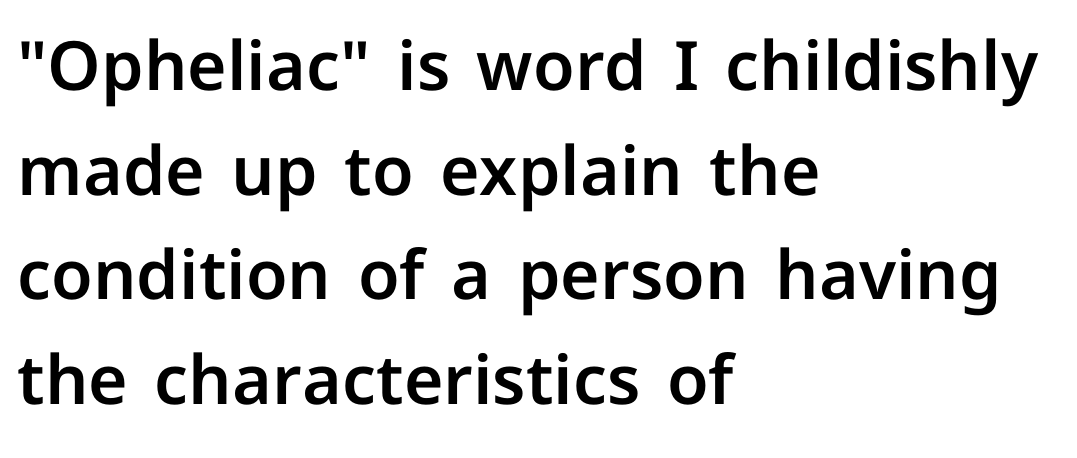
Q: Is the text italic (slanted)? A: No, it is upright.
Q: Is the typeface a serif or a sans-serif typeface? A: Sans-serif.
Q: Is the text underlined? A: No.
Q: How is the paragraph aligned? A: Left-aligned.
Q: Is the spacing between letters normal or unusually wide? A: Normal.
Q: Is the spacing between lines tight, normal or loose? A: Normal.
Q: Width (condensed, normal, or wide)? A: Normal.
Q: Stroke contrast? A: Low.
Q: x-height? A: Medium.
Q: Monospaced? A: No.
